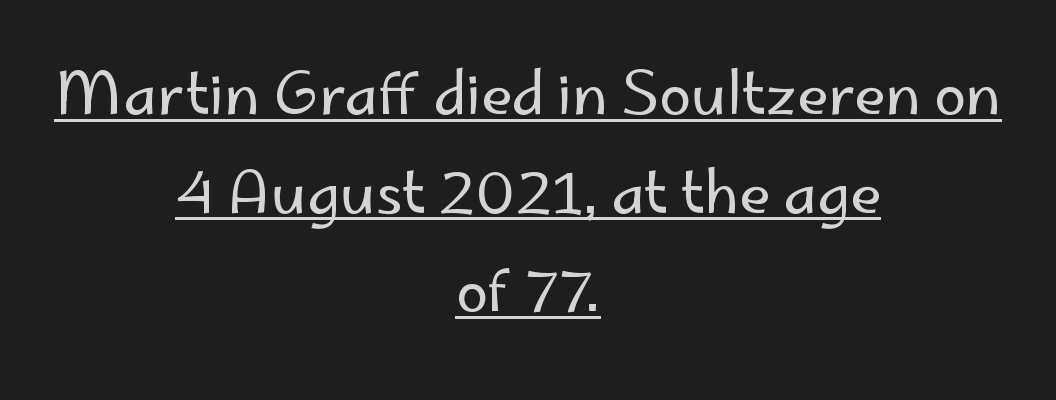
The image shows 58 px regular-weight sans-serif type, upright; set centered, normal line spacing (1.7x), normal letter spacing, underlined; low stroke contrast and a small x-height.
